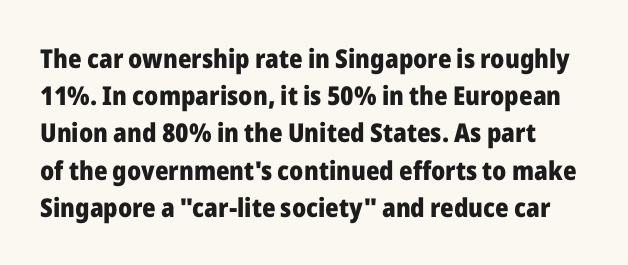
{"italic": "no", "bold": "yes", "underline": "no", "line_spacing": "normal", "line_spacing_ratio": 1.43, "letter_spacing": "normal", "letter_spacing_em": 0.0, "glyph_px": 26}
